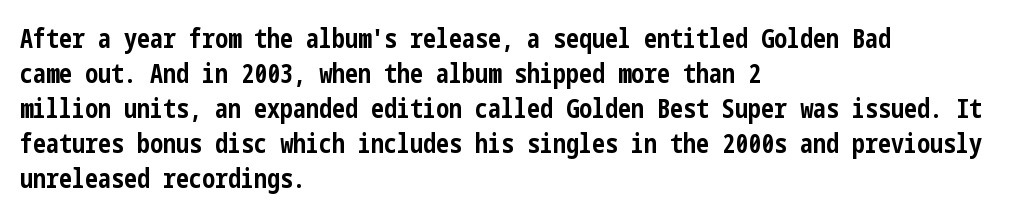
{"italic": "no", "bold": "yes", "underline": "no", "align": "left", "line_spacing": "normal", "line_spacing_ratio": 1.35, "letter_spacing": "normal", "letter_spacing_em": 0.0, "glyph_px": 26}
